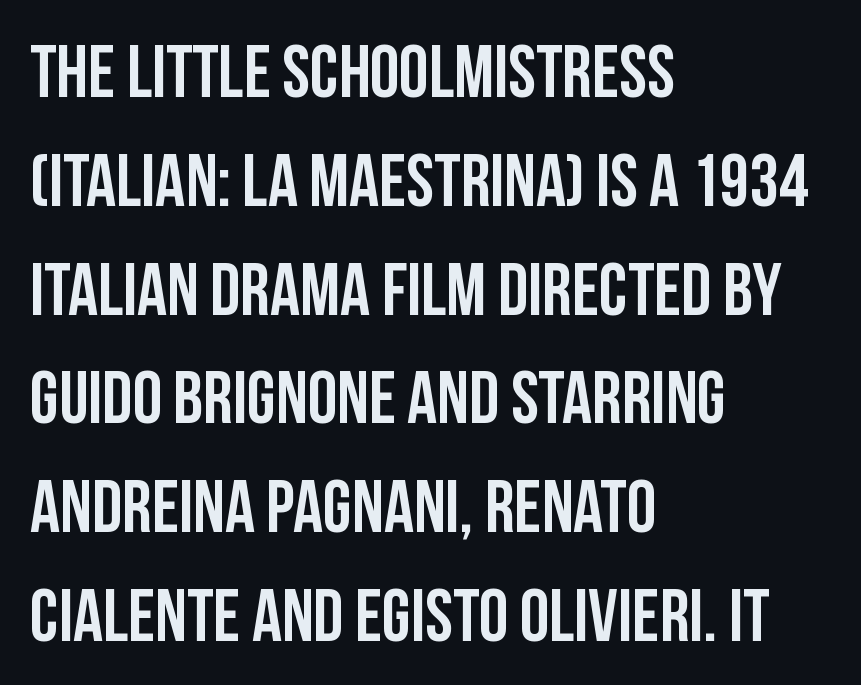
The image shows 74 px condensed sans-serif type, upright; set left-aligned, normal line spacing (1.47x), normal letter spacing, not underlined; low stroke contrast and a large x-height.
